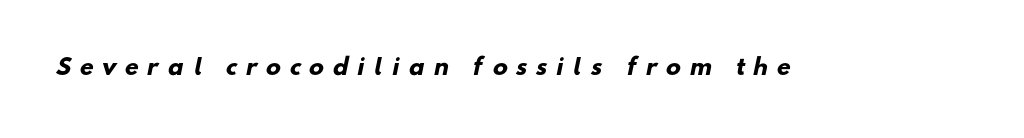
Q: Is the text bold? A: Yes.
Q: Is the text underlined? A: No.
Q: Is the spacing between letters normal or unusually wide? A: Unusually wide.
